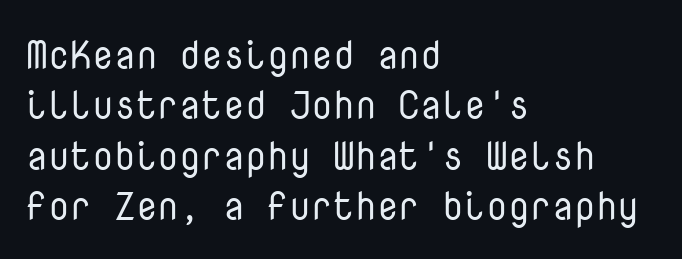
The image shows 39 px regular-weight sans-serif type, upright, monospaced; set left-aligned, normal line spacing (1.29x), normal letter spacing, not underlined; low stroke contrast and a medium x-height.
